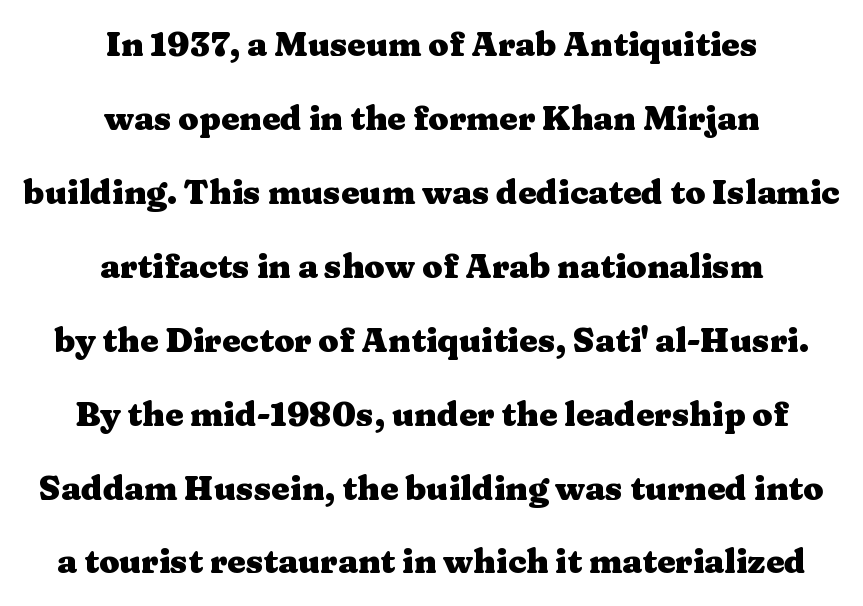
{"serif": "yes", "italic": "no", "bold": "yes", "weight": "heavy", "width": "wide", "stroke_contrast": "medium", "x_height": "medium", "monospaced": "no", "underline": "no", "align": "center", "line_spacing": "loose", "line_spacing_ratio": 2.24, "letter_spacing": "normal", "letter_spacing_em": 0.0, "glyph_px": 33}
